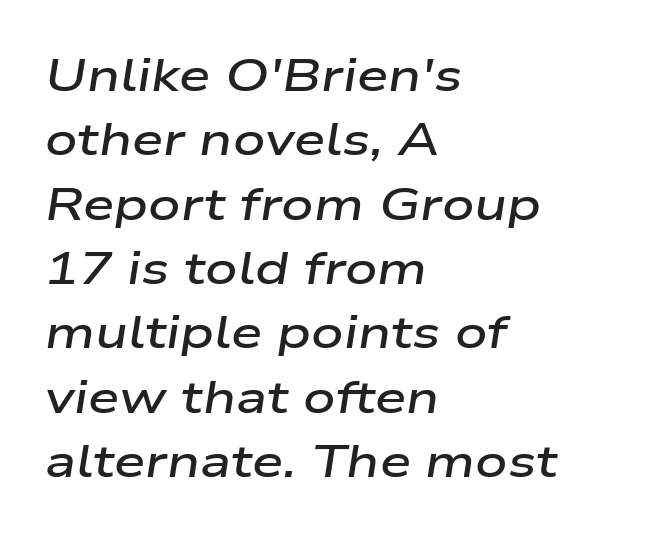
Typographic density is moderately raised because the face is semibold. Tracking value appears to be zero — textbook default spacing. The passage shown is typed in a proportional face where columns would drift. Letters rest on an invisible, unmarked baseline. A typesetter would call this leading conventional body-copy spacing.
